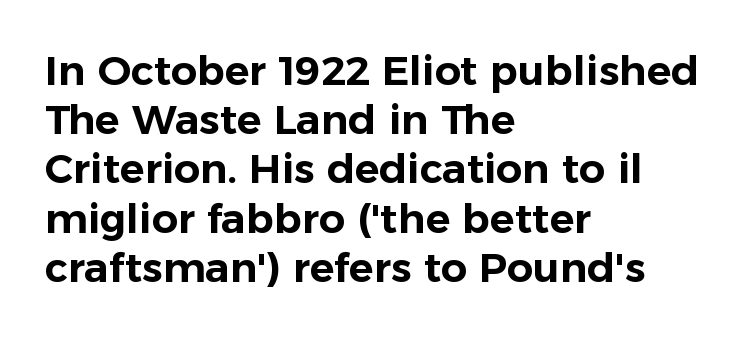
Q: Is the text italic (slanted)? A: No, it is upright.
Q: Is the typeface a serif or a sans-serif typeface? A: Sans-serif.
Q: Is the text underlined? A: No.
Q: How is the paragraph aligned? A: Left-aligned.
Q: Is the spacing between letters normal or unusually wide? A: Normal.
Q: Width (condensed, normal, or wide)? A: Normal.
Q: Stroke contrast? A: Low.
Q: x-height? A: Medium.
Q: Monospaced? A: No.
